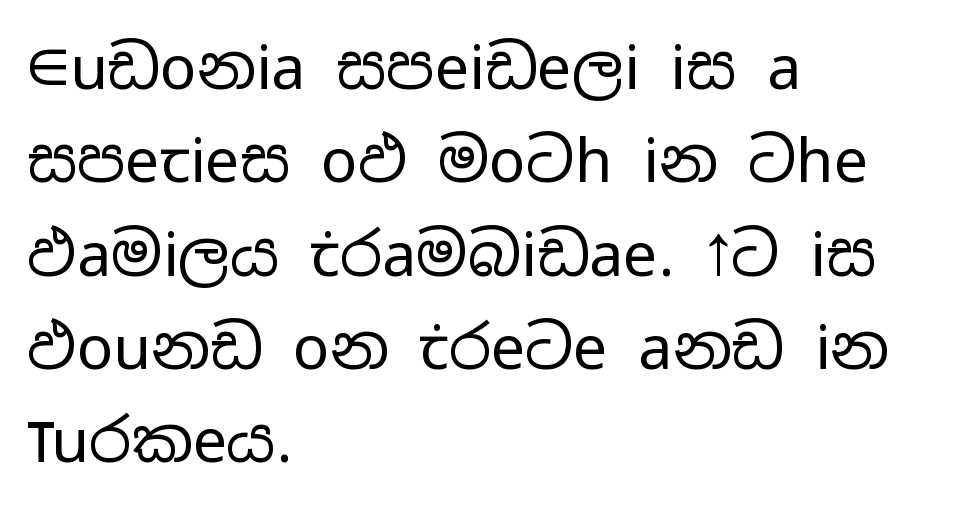
The image shows 61 px regular-weight, wide sans-serif type, upright; set left-aligned, normal line spacing (1.53x), normal letter spacing, not underlined; low stroke contrast and a medium x-height.
